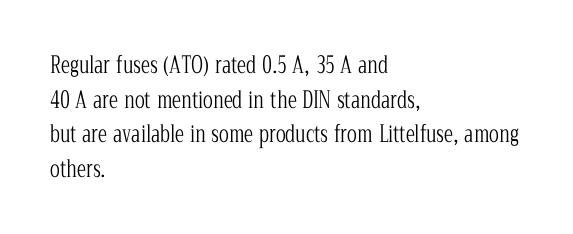
The image shows 23 px text type, upright; set left-aligned, normal line spacing (1.51x), normal letter spacing, not underlined.
